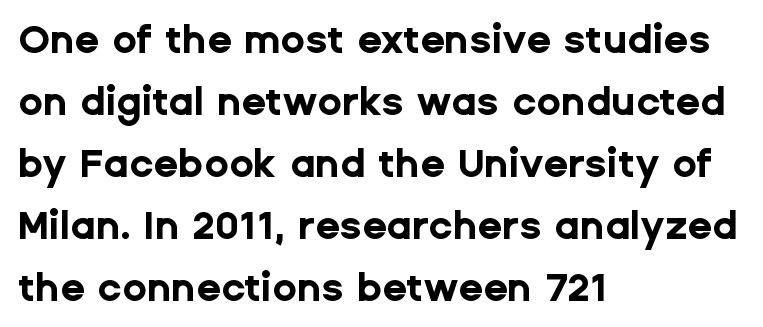
{"serif": "no", "italic": "no", "bold": "yes", "weight": "bold", "width": "normal", "stroke_contrast": "low", "x_height": "medium", "monospaced": "no", "underline": "no", "align": "left", "line_spacing": "normal", "line_spacing_ratio": 1.55, "letter_spacing": "normal", "letter_spacing_em": 0.0, "glyph_px": 40}
